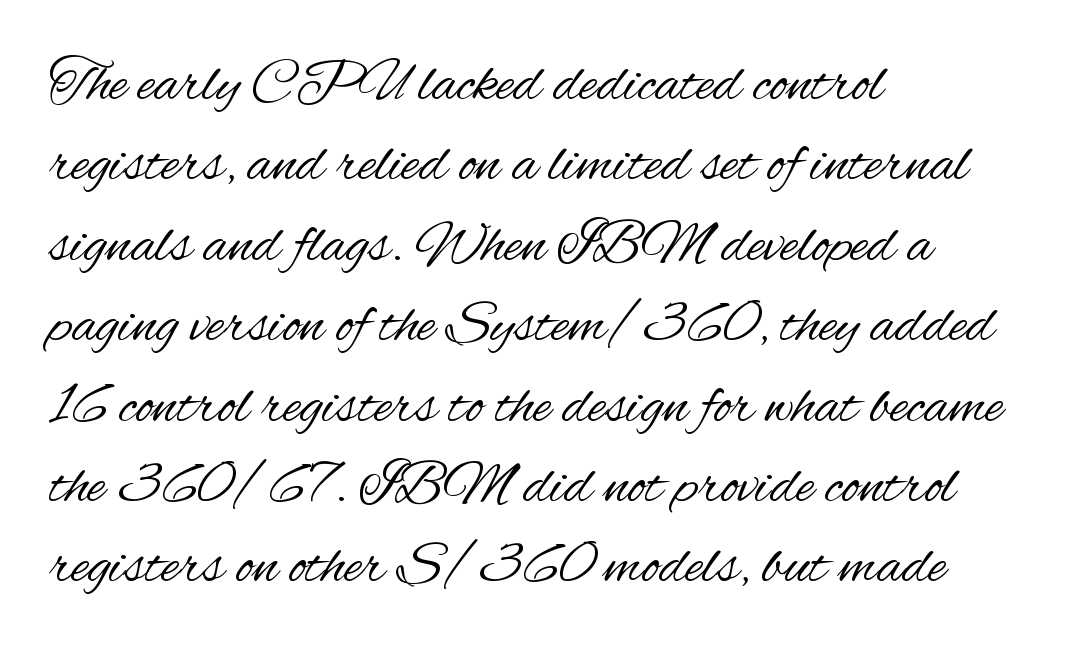
The image shows 60 px regular-weight, condensed sans-serif type; set left-aligned, normal line spacing (1.34x), normal letter spacing, not underlined; medium stroke contrast and a small x-height.
